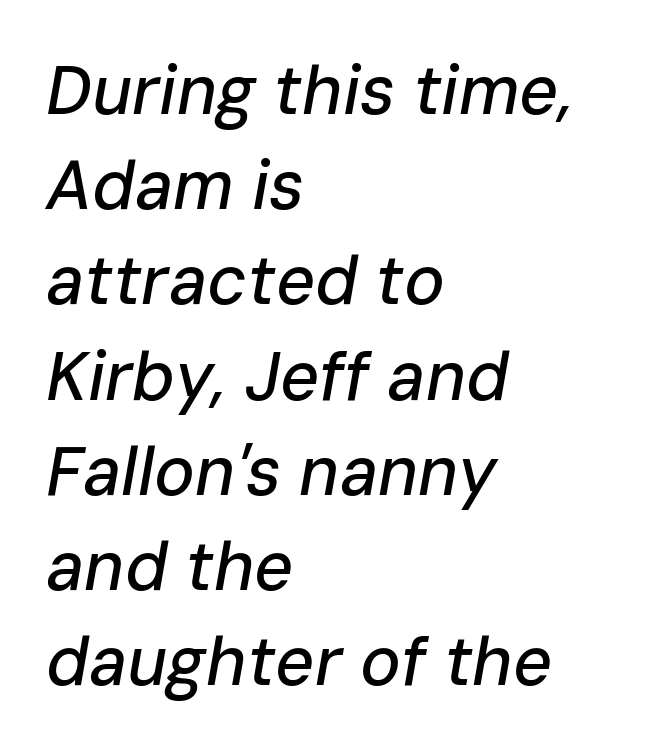
The image shows 68 px text type, italic (leaning right); set left-aligned, normal line spacing (1.4x), normal letter spacing, not underlined; low stroke contrast and a medium x-height.
